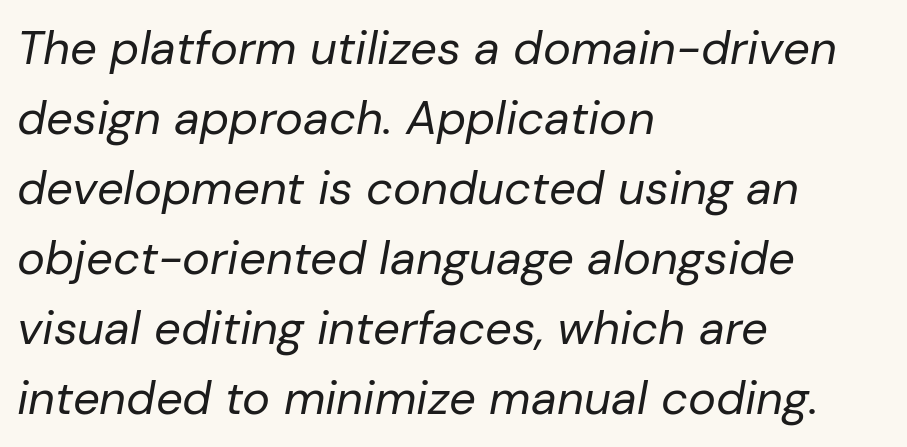
The image shows 47 px regular-weight type, italic (leaning right); set left-aligned, normal line spacing (1.49x), normal letter spacing, not underlined; low stroke contrast and a medium x-height.
